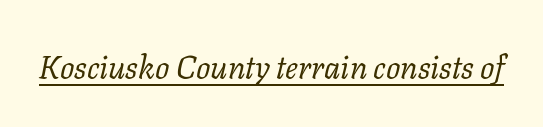
{"serif": "yes", "italic": "yes", "lean": "right", "slant_degrees": 11, "bold": "no", "weight": "regular", "width": "normal", "stroke_contrast": "low", "x_height": "medium", "monospaced": "no", "underline": "yes", "letter_spacing": "normal", "letter_spacing_em": 0.0, "glyph_px": 32}
